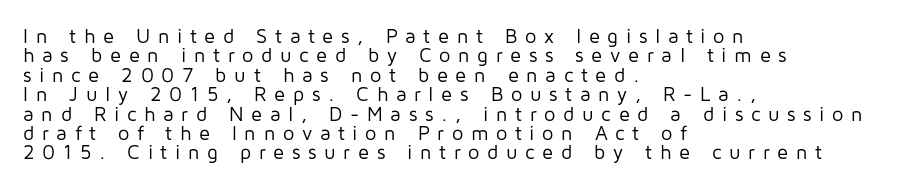
{"italic": "no", "bold": "no", "underline": "no", "align": "left", "line_spacing": "tight", "line_spacing_ratio": 0.97, "letter_spacing": "wide", "letter_spacing_em": 0.38, "glyph_px": 20}
